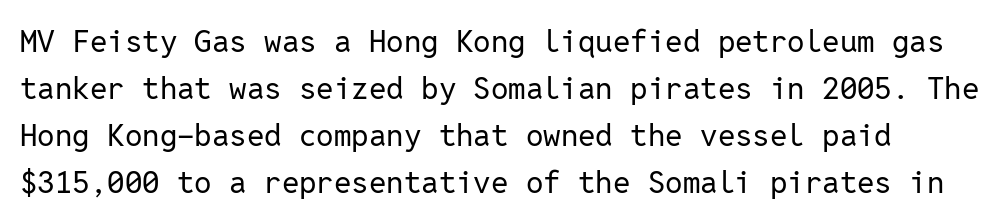
To sum up the face: it is a sans, with no serifs. The font's upright variant was chosen for this text. Stroke mass is kept to a normal reading level or below. A typesetter would call this zero additional tracking. No word sits above an underline. Summary of vertical rhythm: regular, with standard interline spacing.
